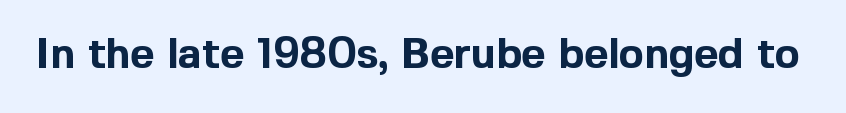
{"serif": "no", "italic": "no", "bold": "yes", "weight": "bold", "width": "normal", "x_height": "medium", "monospaced": "no", "underline": "no", "letter_spacing": "normal", "letter_spacing_em": 0.0, "glyph_px": 42}
